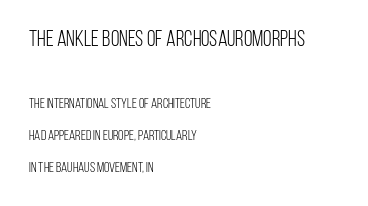
Q: Is the text bold? A: No.
Q: Is the text italic (slanted)? A: No, it is upright.
Q: Is the text underlined? A: No.
Q: How is the paragraph aligned? A: Left-aligned.
Q: Is the spacing between letters normal or unusually wide? A: Normal.
Q: Is the spacing between lines tight, normal or loose? A: Loose.
Q: Which block of text is set in a larger size, the first (top) or the second (bottom)? A: The first (top) one.
